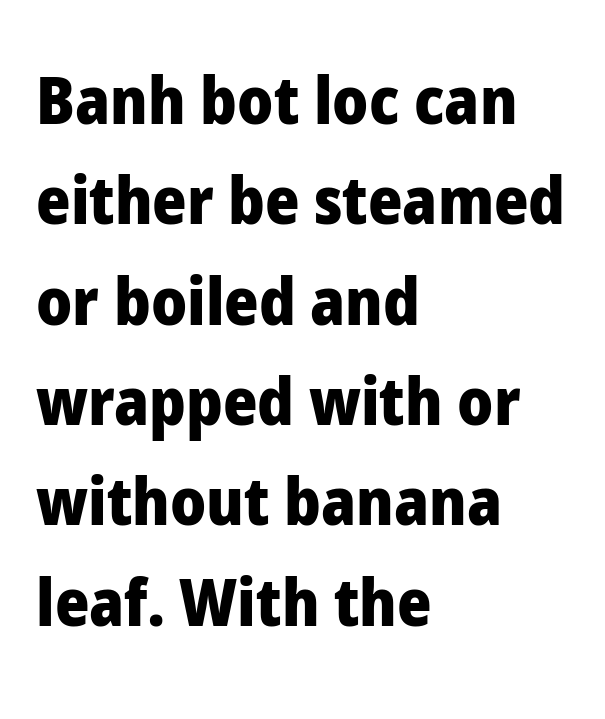
{"serif": "no", "italic": "no", "bold": "yes", "weight": "heavy", "width": "normal", "stroke_contrast": "low", "x_height": "medium", "monospaced": "no", "underline": "no", "align": "left", "line_spacing": "normal", "line_spacing_ratio": 1.52, "letter_spacing": "normal", "letter_spacing_em": 0.0, "glyph_px": 66}
